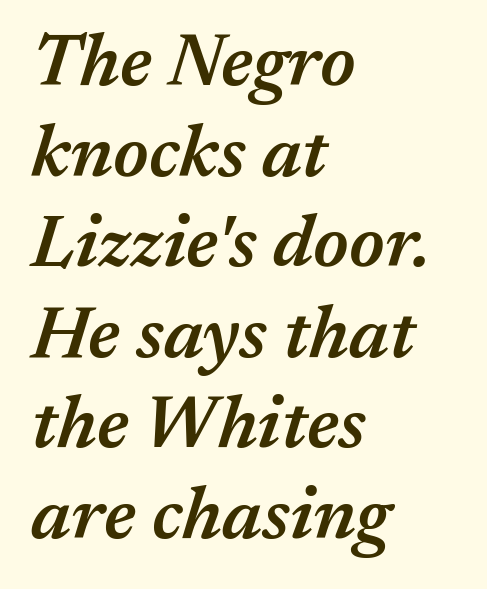
{"italic": "yes", "lean": "right", "slant_degrees": 17, "bold": "semi", "weight": "semibold", "width": "normal", "stroke_contrast": "medium", "x_height": "medium", "monospaced": "no", "underline": "no", "align": "left", "line_spacing_ratio": 1.24, "letter_spacing": "normal", "letter_spacing_em": 0.0, "glyph_px": 73}
